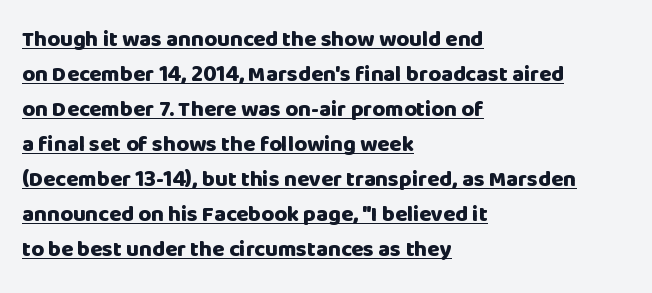
The space between consecutive lines is moderate. There is no visible air inserted between adjacent glyphs. A continuous stroke trails under the words, as in a hyperlink. In CSS terms this would be text-align: left.
